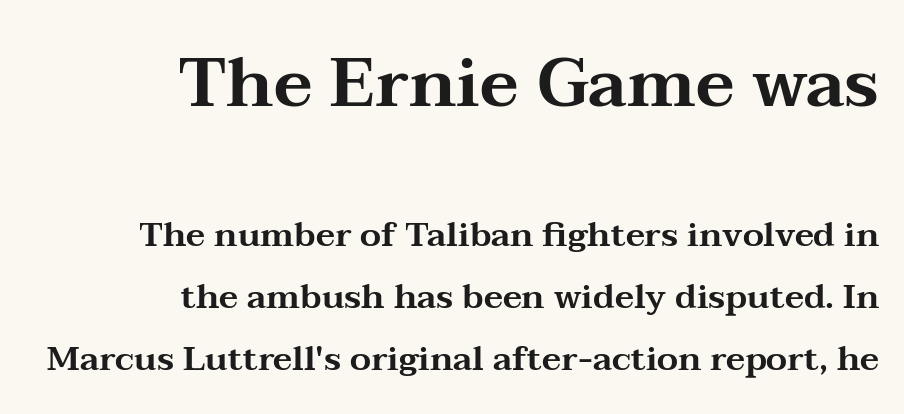
Q: Is the text italic (slanted)? A: No, it is upright.
Q: Is the typeface a serif or a sans-serif typeface? A: Serif.
Q: Is the text underlined? A: No.
Q: How is the paragraph aligned? A: Right-aligned.
Q: Is the spacing between letters normal or unusually wide? A: Normal.
Q: Which block of text is set in a larger size, the first (top) or the second (bottom)? A: The first (top) one.
Q: Width (condensed, normal, or wide)? A: Wide.
Q: Stroke contrast? A: Medium.
Q: x-height? A: Medium.
Q: Monospaced? A: No.
